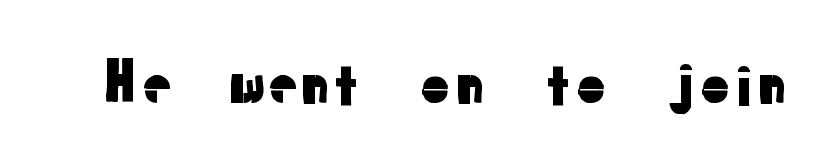
{"serif": "no", "italic": "no", "width": "normal", "stroke_contrast": "low", "x_height": "medium", "monospaced": "no", "underline": "no", "letter_spacing": "normal", "letter_spacing_em": 0.0, "glyph_px": 57}
